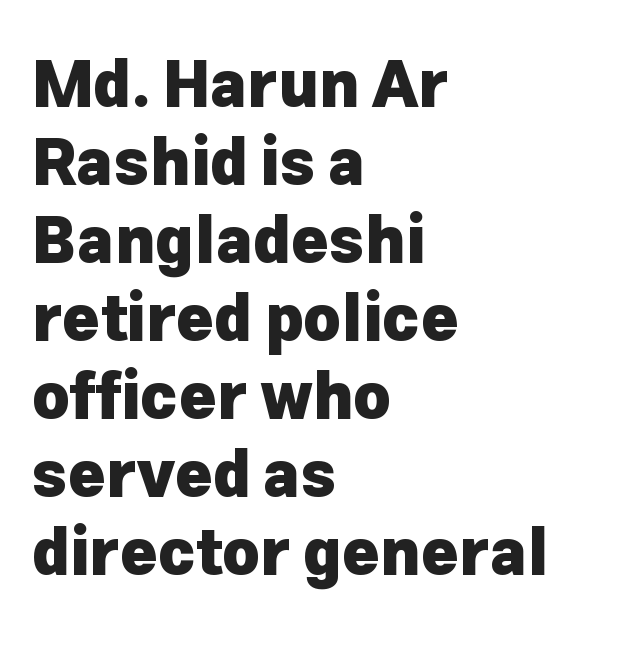
{"serif": "no", "italic": "no", "bold": "yes", "weight": "heavy", "width": "normal", "stroke_contrast": "low", "x_height": "medium", "monospaced": "no", "underline": "no", "align": "left", "line_spacing_ratio": 1.22, "letter_spacing": "normal", "letter_spacing_em": 0.0, "glyph_px": 64}
